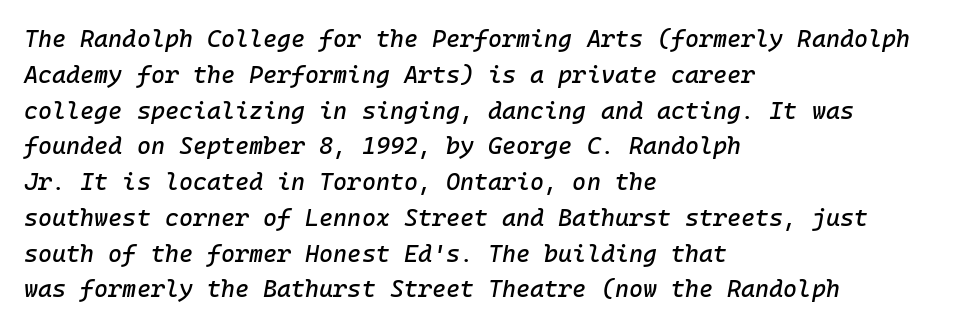
The image shows 24 px text type, italic (leaning right); set left-aligned, normal line spacing (1.49x), normal letter spacing, not underlined.
